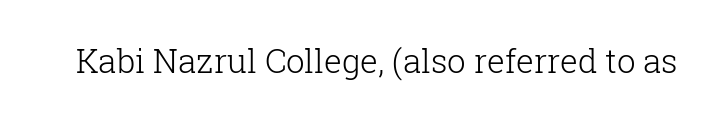
{"serif": "yes", "italic": "no", "bold": "no", "weight": "light", "width": "normal", "stroke_contrast": "low", "x_height": "medium", "monospaced": "no", "underline": "no", "letter_spacing": "normal", "letter_spacing_em": 0.0, "glyph_px": 33}
